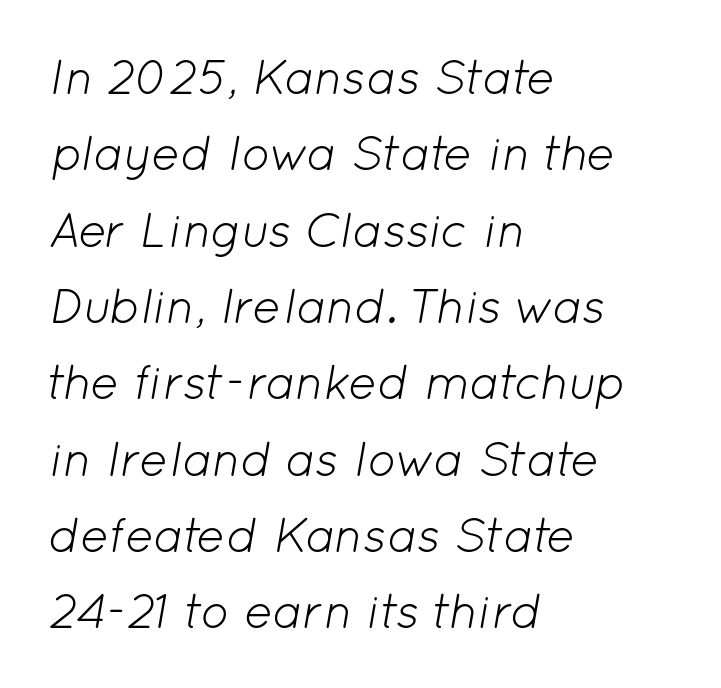
{"italic": "yes", "lean": "right", "slant_degrees": 12, "bold": "no", "weight": "light", "width": "normal", "stroke_contrast": "low", "x_height": "medium", "monospaced": "no", "underline": "no", "align": "left", "line_spacing": "normal", "line_spacing_ratio": 1.59, "letter_spacing": "normal", "letter_spacing_em": 0.0, "glyph_px": 48}
